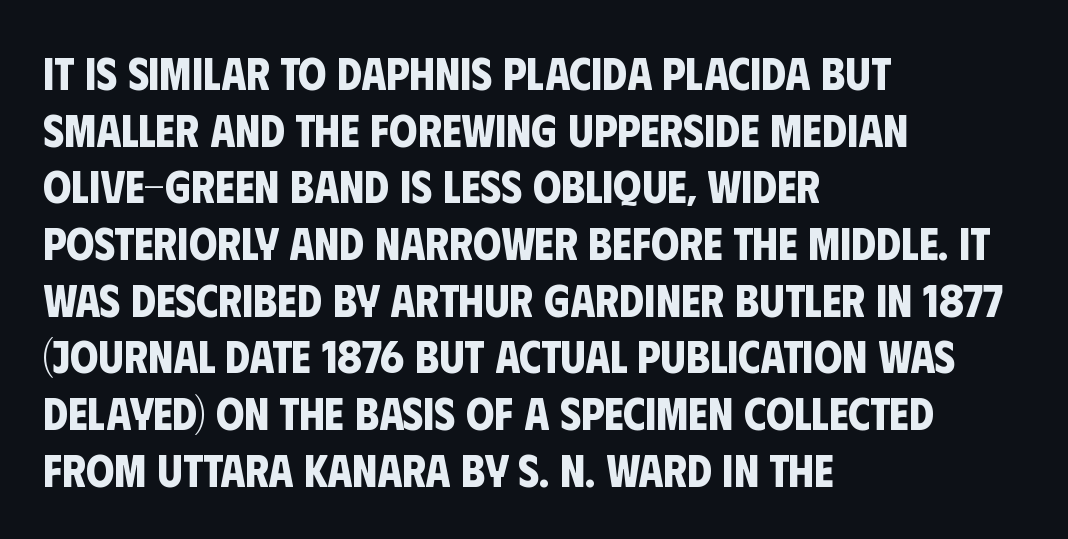
The image shows 45 px bold, condensed sans-serif type; set left-aligned, normal line spacing (1.26x), normal letter spacing, not underlined; low stroke contrast and a large x-height.
